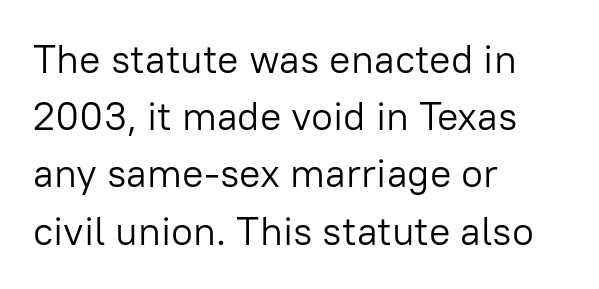
Q: Is the text bold? A: No.
Q: Is the text italic (slanted)? A: No, it is upright.
Q: Is the typeface a serif or a sans-serif typeface? A: Sans-serif.
Q: Is the text underlined? A: No.
Q: How is the paragraph aligned? A: Left-aligned.
Q: Is the spacing between letters normal or unusually wide? A: Normal.
Q: Is the spacing between lines tight, normal or loose? A: Normal.
Q: Width (condensed, normal, or wide)? A: Normal.
Q: Stroke contrast? A: Low.
Q: x-height? A: Medium.
Q: Monospaced? A: No.
